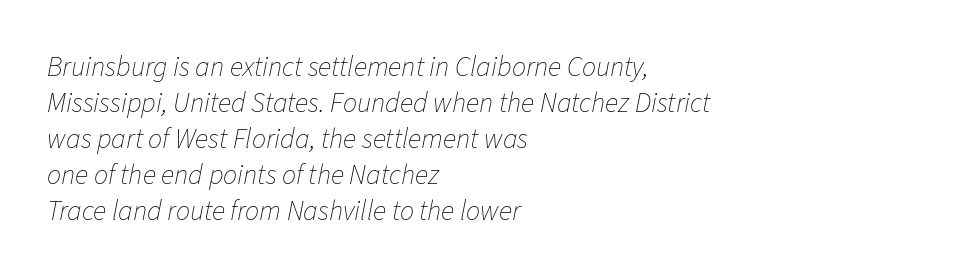
Summary of vertical rhythm: regular, with standard interline spacing. Stem width sits at or under what a default text font uses. Proportional: the letters do not fall into vertical columns. Characters are canted at an angle relative to the baseline's perpendicular. The tracking reads as untouched default to a designer's eye.
